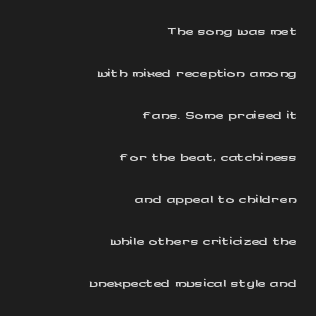
The image shows 22 px text type, upright; set right-aligned, loose line spacing (1.91x), normal letter spacing, not underlined.
